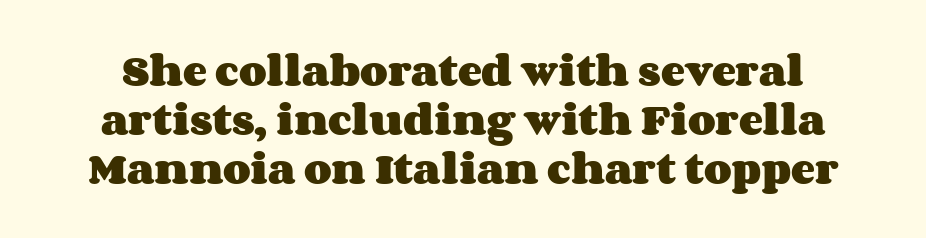
The image shows 36 px heavy, wide type, upright; set centered, normal line spacing (1.36x), normal letter spacing, not underlined; medium stroke contrast and a large x-height.
